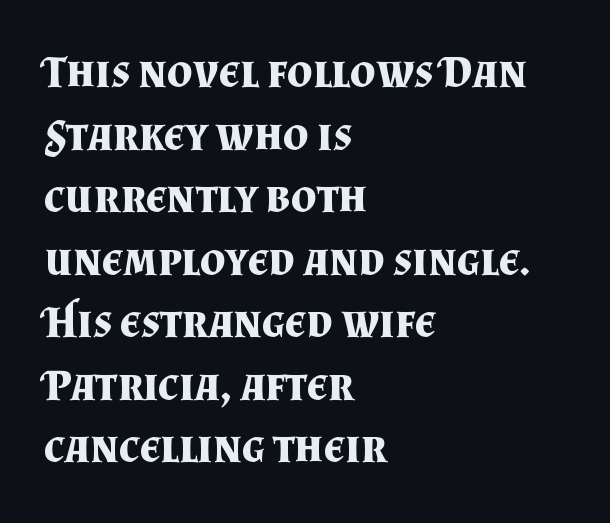
{"serif": "yes", "italic": "no", "bold": "yes", "weight": "bold", "width": "normal", "stroke_contrast": "medium", "x_height": "small", "monospaced": "no", "underline": "no", "align": "left", "line_spacing": "normal", "line_spacing_ratio": 1.39, "letter_spacing": "normal", "letter_spacing_em": 0.0, "glyph_px": 45}
